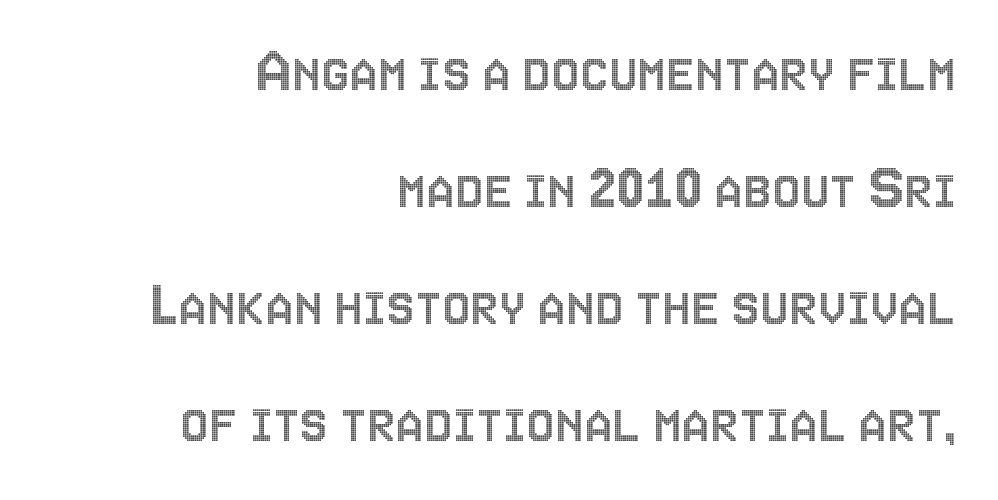
Here the designer chose a conventional face with non-uniform glyph widths. Compared with typical body copy, the letter spacing here is the same. A student would call this right alignment; a typographer would say flush right, rag left. Check the space under the baseline: it is left empty. Italic: no, the glyphs are upright roman.
